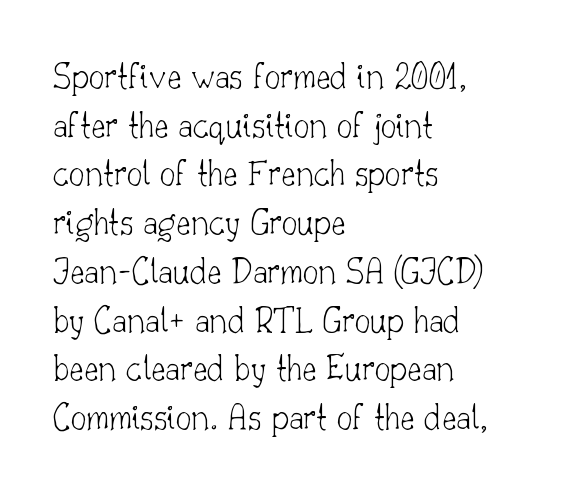
Q: Is the text bold? A: No.
Q: Is the text italic (slanted)? A: No, it is upright.
Q: Is the typeface a serif or a sans-serif typeface? A: Serif.
Q: Is the text underlined? A: No.
Q: How is the paragraph aligned? A: Left-aligned.
Q: Is the spacing between letters normal or unusually wide? A: Normal.
Q: Is the spacing between lines tight, normal or loose? A: Normal.
Q: Width (condensed, normal, or wide)? A: Normal.
Q: Stroke contrast? A: Low.
Q: x-height? A: Small.
Q: Monospaced? A: No.
